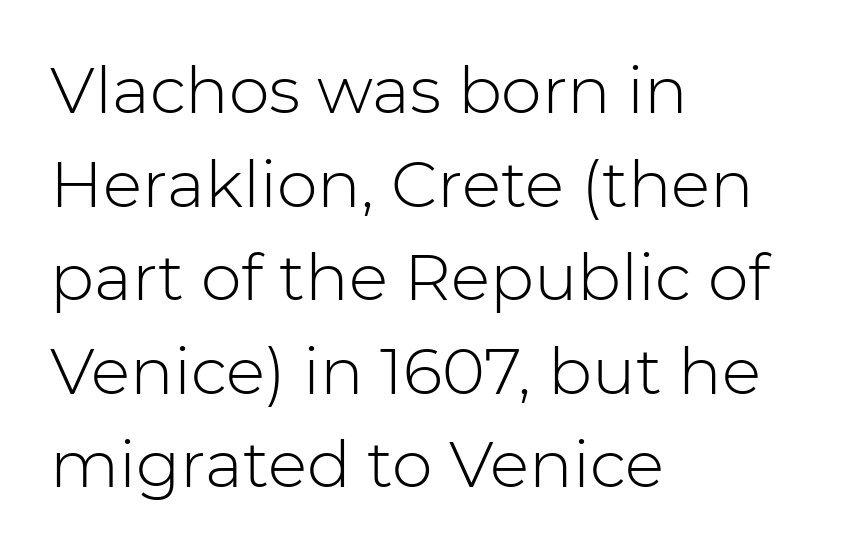
Weight: regular or lighter. The block of text has a typical density, with ordinary space between rows. Nobody touched the tracking dial on this one. A classic flush-left, rag-right setting is used for this passage. The passage shown is typed in a proportional face where columns would drift.
